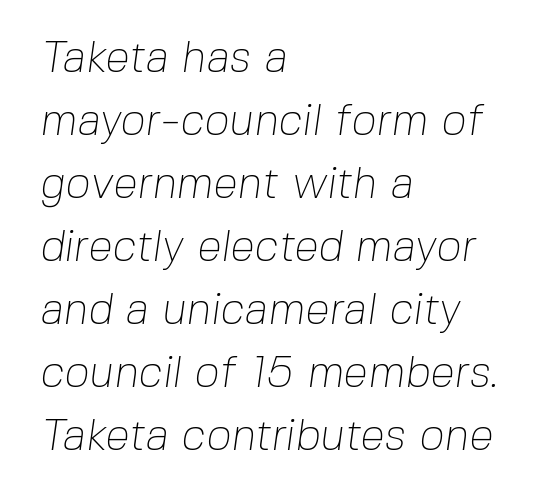
{"serif": "no", "bold": "no", "weight": "thin", "width": "normal", "stroke_contrast": "low", "x_height": "medium", "monospaced": "no", "underline": "no", "align": "left", "line_spacing": "normal", "line_spacing_ratio": 1.43, "letter_spacing": "normal", "letter_spacing_em": 0.0, "glyph_px": 44}
